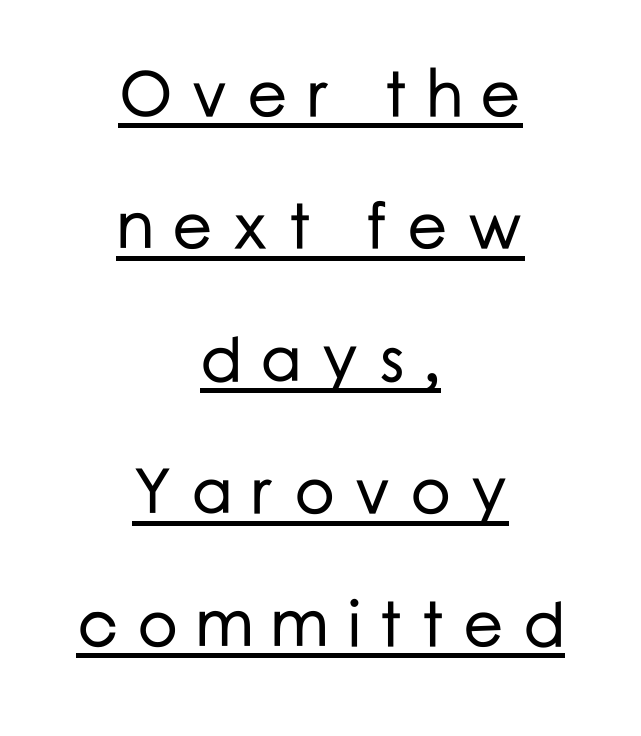
The image shows 64 px sans-serif type, upright; set centered, loose line spacing (2.07x), unusually wide letter spacing (+0.28 em), underlined; low stroke contrast and a medium x-height.
